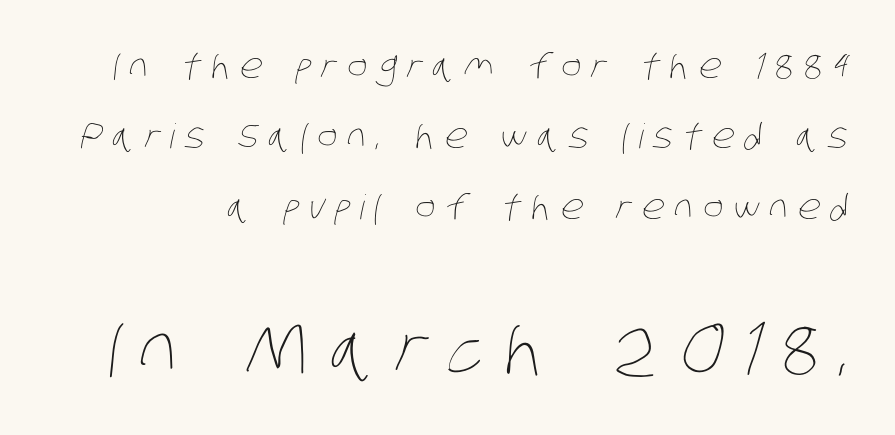
Q: Is the text bold? A: No.
Q: Is the text underlined? A: No.
Q: Is the spacing between letters normal or unusually wide? A: Unusually wide.
Q: Is the spacing between lines tight, normal or loose? A: Loose.
Q: Which block of text is set in a larger size, the first (top) or the second (bottom)? A: The second (bottom) one.
Q: Width (condensed, normal, or wide)? A: Condensed.
Q: Stroke contrast? A: Low.
Q: x-height? A: Large.
Q: Monospaced? A: No.
